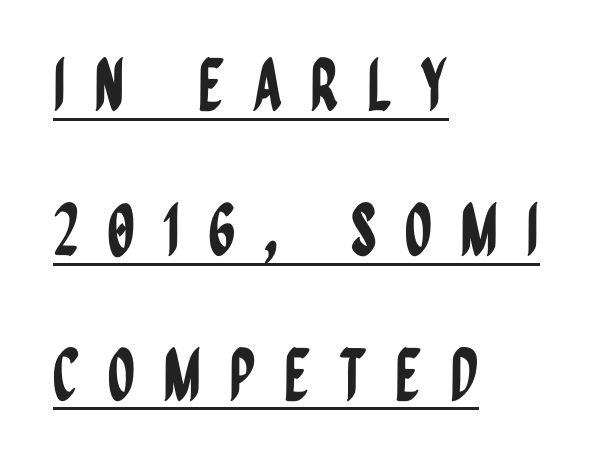
Is the block centered? No — it sits flush against the left margin. Is this a sans? Yes — the strokes have no serifs. Summary of vertical rhythm: relaxed, with wide interline spacing. Here the glyphs are tracked loosely, breaking word shapes into spaced letters. A typographer would call this underscored text. Is this a fixed-width face? No — the glyphs have proportional, varying widths.
